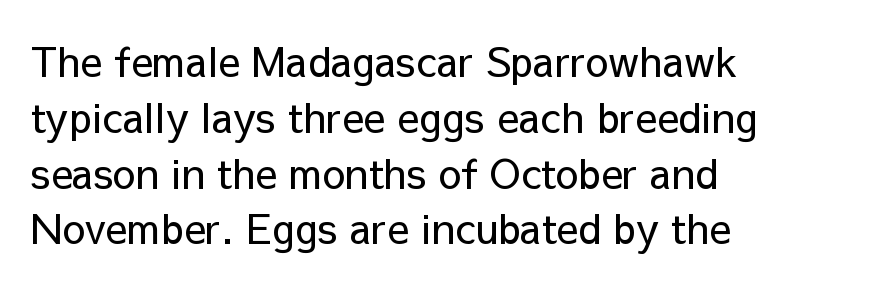
When letters stand straight like this, we call the style roman or upright. The letterforms sit at book weight or below. Note the varied advance widths — an 'i' is clearly narrower than an 'm'. The lines sit at an ordinary, default distance from one another.
